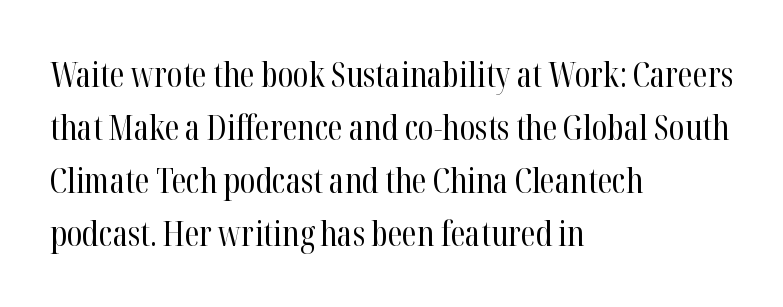
The image shows 34 px regular-weight, condensed serif type, upright; set left-aligned, normal line spacing (1.56x), normal letter spacing, not underlined; high stroke contrast and a medium x-height.
